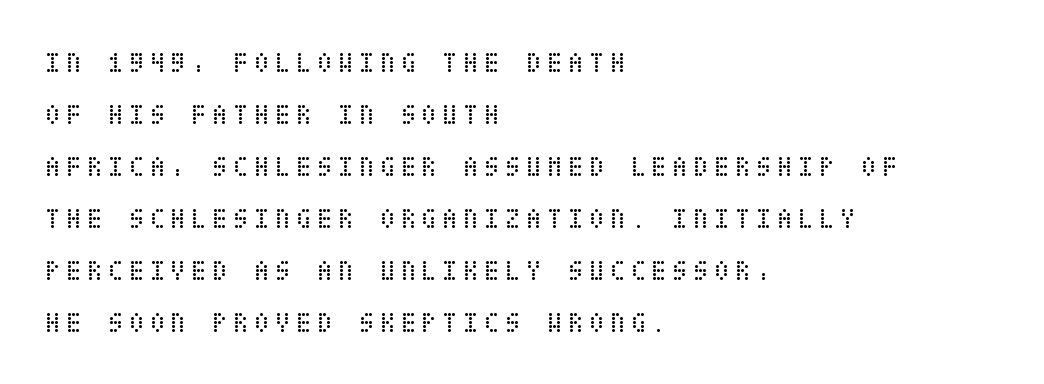
Q: Is the text bold? A: No.
Q: Is the text italic (slanted)? A: No, it is upright.
Q: Is the text underlined? A: No.
Q: How is the paragraph aligned? A: Left-aligned.
Q: Is the spacing between letters normal or unusually wide? A: Unusually wide.
Q: Width (condensed, normal, or wide)? A: Condensed.
Q: Stroke contrast? A: Low.
Q: x-height? A: Large.
